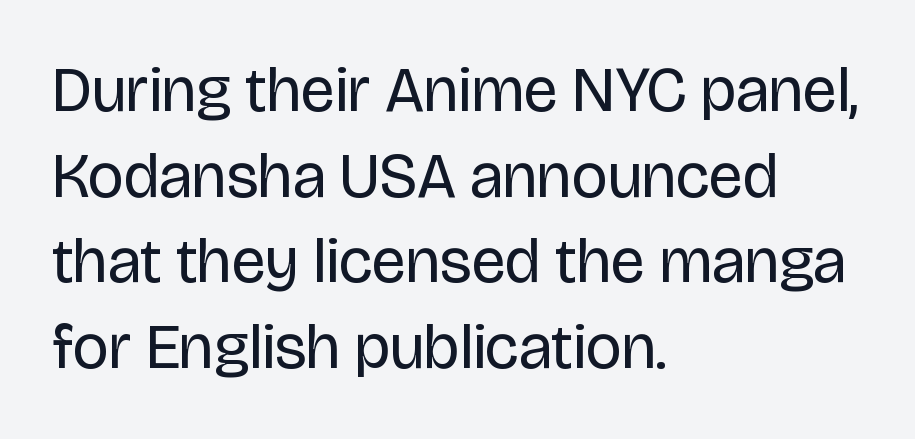
The image shows 63 px regular-weight sans-serif type, upright; set left-aligned, normal line spacing (1.36x), normal letter spacing, not underlined; low stroke contrast and a large x-height.
